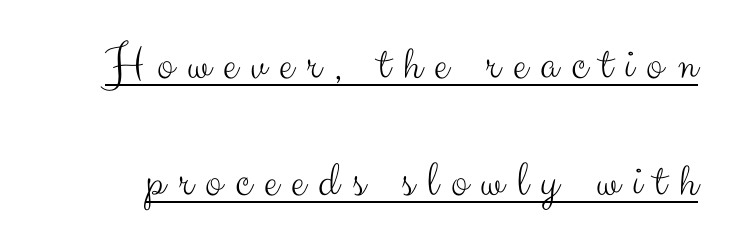
The weight tops out at a normal text grade. Quick note: underline on. Looks like regular typesetting: each glyph gets only the width it needs. What stands out about the letter spacing? Its width — letters are far apart. The lines are spread far apart with generous leading.
